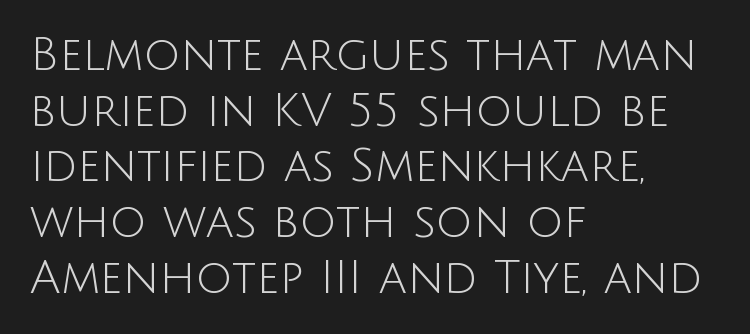
Q: Is the text bold? A: No.
Q: Is the text italic (slanted)? A: No, it is upright.
Q: Is the typeface a serif or a sans-serif typeface? A: Sans-serif.
Q: Is the text underlined? A: No.
Q: How is the paragraph aligned? A: Left-aligned.
Q: Is the spacing between letters normal or unusually wide? A: Normal.
Q: Width (condensed, normal, or wide)? A: Normal.
Q: Stroke contrast? A: Low.
Q: x-height? A: Large.
Q: Monospaced? A: No.
